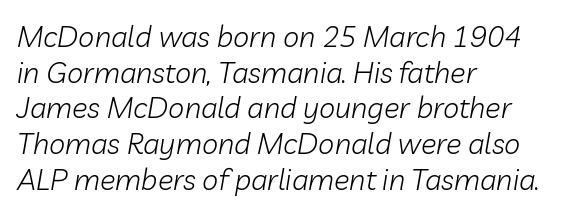
Descenders hang freely into open space. Default kerning and tracking; the words read as compact shapes. Compared with a typical body face, this is equally light or lighter still. Slant detected: the letters are inclined. The rendering uses natural spacing where letterforms have individual widths. Teacher's note: observe the even left margin — that is flush-left alignment.
